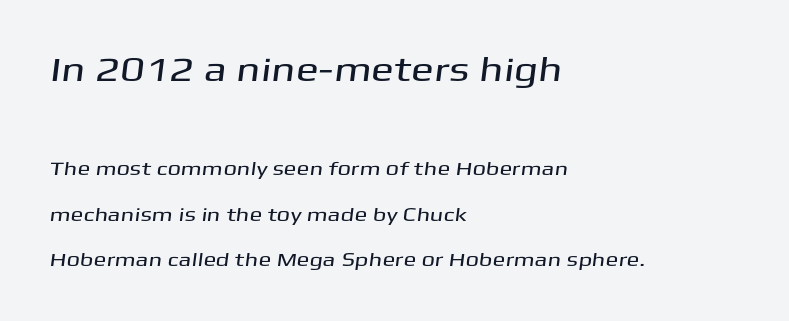
{"serif": "no", "width": "wide", "stroke_contrast": "medium", "x_height": "medium", "monospaced": "no", "underline": "no", "align": "left", "line_spacing": "loose", "line_spacing_ratio": 2.39, "letter_spacing": "normal", "letter_spacing_em": 0.0, "larger_block": "first", "size_ratio": 1.79, "glyph_px": 34}
